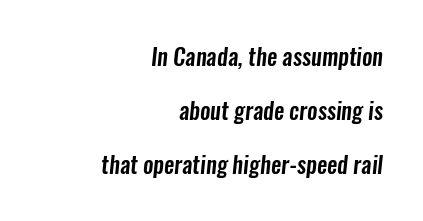
Q: Is the text underlined? A: No.
Q: How is the paragraph aligned? A: Right-aligned.
Q: Is the spacing between letters normal or unusually wide? A: Normal.
Q: Is the spacing between lines tight, normal or loose? A: Loose.
